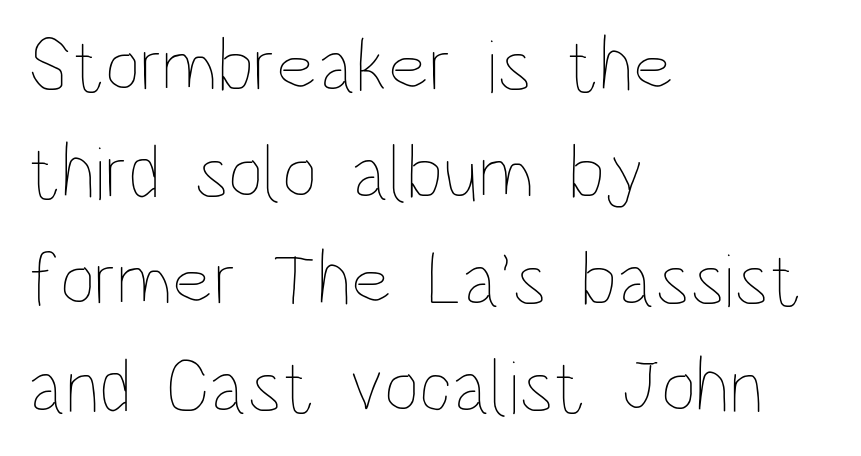
Each line starts at the same left margin while the right side varies. Is the stroke heavy? The answer is a plain regular-or-lighter. A bare baseline throughout the passage. These lines are rendered in a variable-pitch font. The line texture is even and compact thanks to regular tracking. Honestly, the row spacing looks completely unremarkable.
